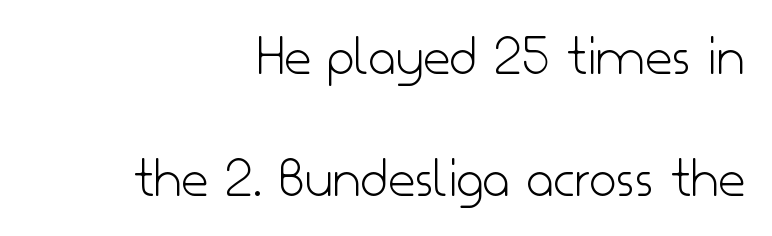
Plain, unruled lines of type. Ascenders rise straight up at ninety degrees. Compared with a flush-left layout, this one pins lines to the opposite, right side. Unlike a traditional serif, this face leaves its strokes unadorned. Proportional: the letters do not fall into vertical columns. Weight class: somewhere from thin through regular.
